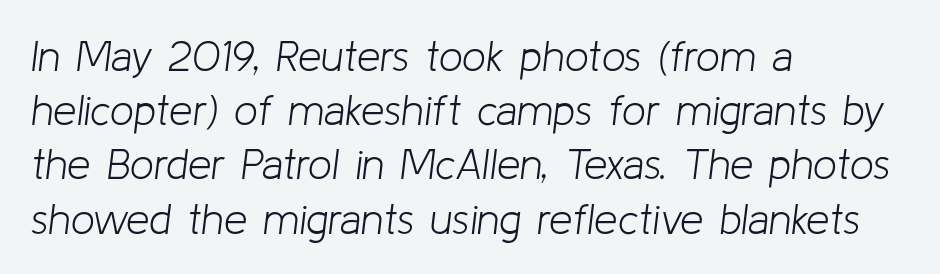
The image shows 42 px light type, italic (leaning right); set left-aligned, normal line spacing (1.29x), normal letter spacing, not underlined; low stroke contrast and a medium x-height.
